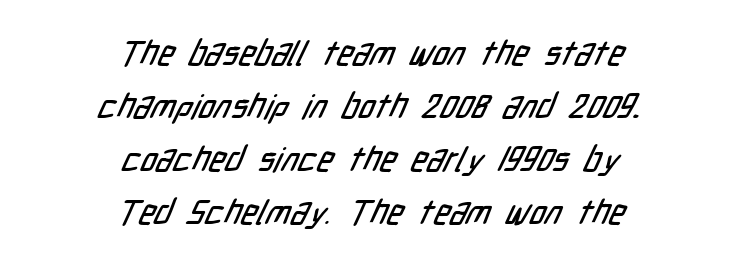
Serifs: no, the terminals of the letterforms are clean. Leading matches the norm, producing a regular column. Descenders are the only things crossing below the line. The typesetter chose a symmetrical, centered arrangement here.
